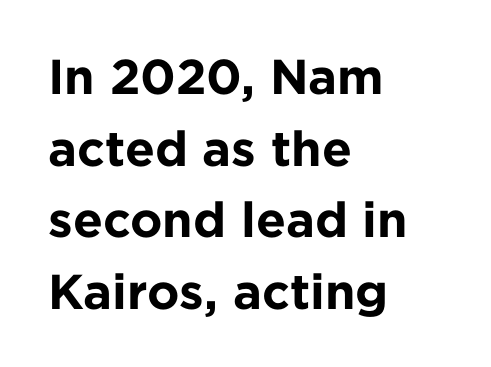
Q: Is the text bold? A: Yes.
Q: Is the text italic (slanted)? A: No, it is upright.
Q: Is the typeface a serif or a sans-serif typeface? A: Sans-serif.
Q: Is the text underlined? A: No.
Q: How is the paragraph aligned? A: Left-aligned.
Q: Is the spacing between letters normal or unusually wide? A: Normal.
Q: Is the spacing between lines tight, normal or loose? A: Normal.
Q: Width (condensed, normal, or wide)? A: Normal.
Q: Stroke contrast? A: Low.
Q: x-height? A: Medium.
Q: Monospaced? A: No.
